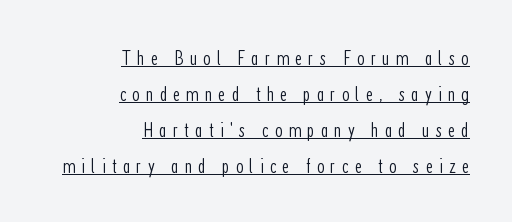
Tracking here is generous; glyphs stand well apart from one another. The string is rendered with underlining switched on. Horizontal alignment here is rightward, an uncommon choice for prose. A typesetter would mark this as roman, not italic. No letter is thick-stroked: the sample isn't bold.
